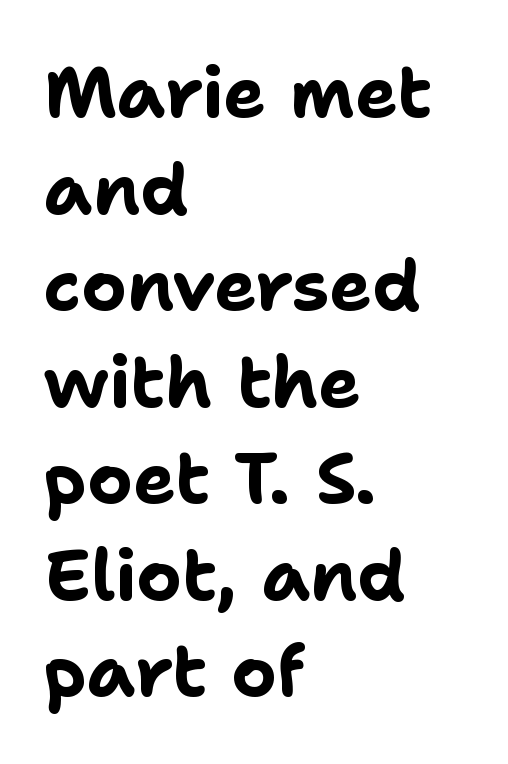
Q: Is the text bold? A: Yes.
Q: Is the text italic (slanted)? A: No, it is upright.
Q: Is the typeface a serif or a sans-serif typeface? A: Sans-serif.
Q: Is the text underlined? A: No.
Q: How is the paragraph aligned? A: Left-aligned.
Q: Is the spacing between letters normal or unusually wide? A: Normal.
Q: Is the spacing between lines tight, normal or loose? A: Normal.
Q: Width (condensed, normal, or wide)? A: Normal.
Q: Stroke contrast? A: Low.
Q: x-height? A: Medium.
Q: Monospaced? A: No.
